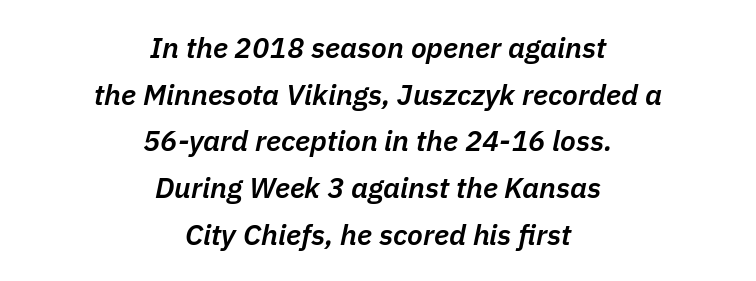
{"italic": "yes", "lean": "right", "slant_degrees": 11, "bold": "semi", "weight": "semibold", "width": "normal", "stroke_contrast": "low", "x_height": "medium", "monospaced": "no", "underline": "no", "align": "center", "line_spacing": "normal", "line_spacing_ratio": 1.61, "letter_spacing": "normal", "letter_spacing_em": 0.0, "glyph_px": 29}
